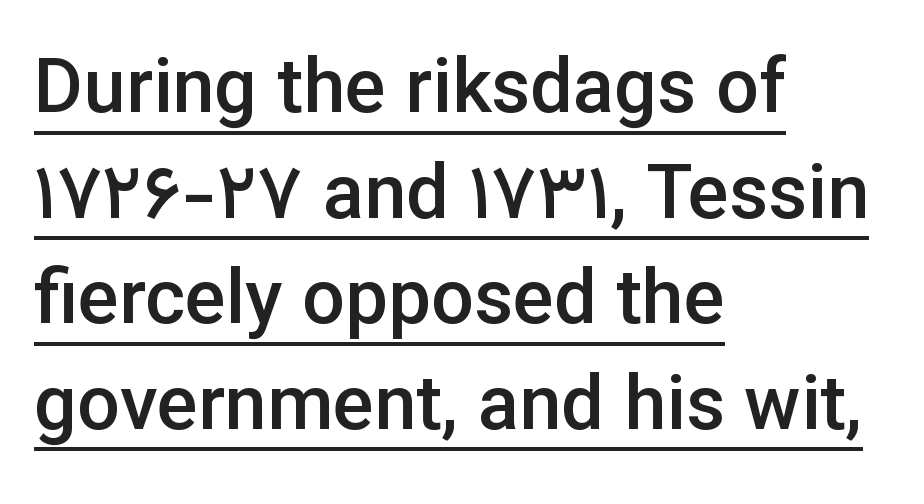
The image shows 76 px semibold sans-serif type, upright; set left-aligned, normal line spacing (1.39x), normal letter spacing, underlined; low stroke contrast and a medium x-height.
